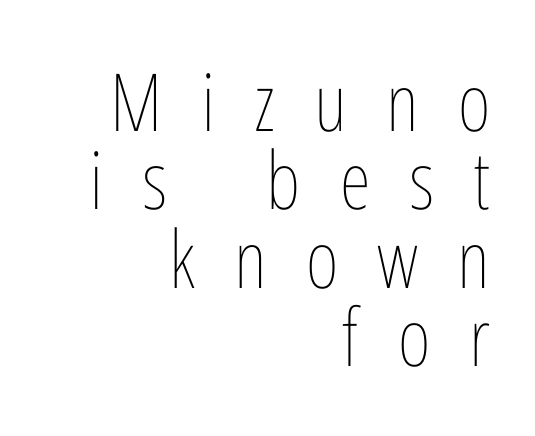
What's the leading like? Squeezed, with rows nearly overlapping. Every stem runs plumb, perpendicular to the baseline. This is not heavy type; no bold has been used. Anything drawn beneath the words? Only blank space. Tracking here is generous; glyphs stand well apart from one another. The rendering uses natural spacing where letterforms have individual widths.
